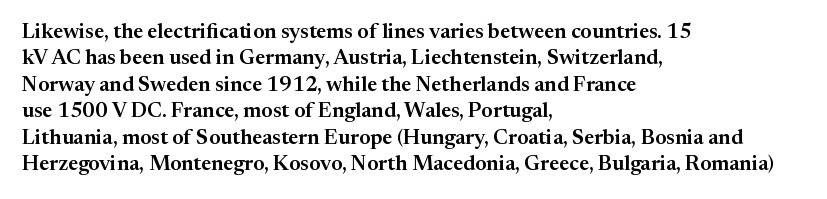
Q: Is the text italic (slanted)? A: No, it is upright.
Q: Is the text underlined? A: No.
Q: How is the paragraph aligned? A: Left-aligned.
Q: Is the spacing between letters normal or unusually wide? A: Normal.
Q: Is the spacing between lines tight, normal or loose? A: Normal.
